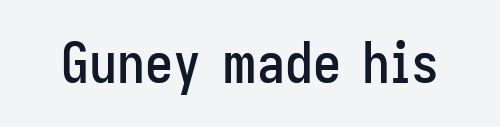
{"serif": "no", "italic": "no", "width": "condensed", "stroke_contrast": "low", "x_height": "medium", "monospaced": "no", "underline": "no", "letter_spacing": "normal", "letter_spacing_em": 0.0, "glyph_px": 56}
